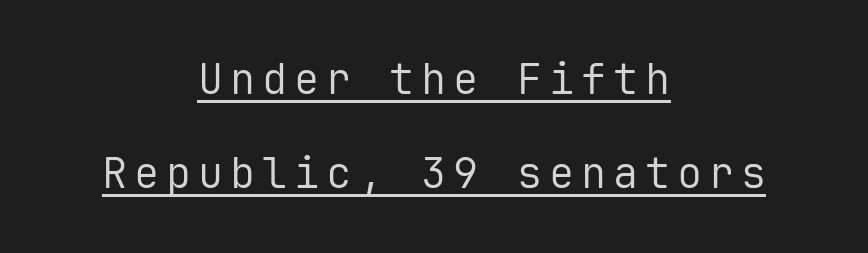
This is underlined copy, the kind a proofreader might mark for attention. Casual observation: everything's sitting right in the middle. The block of text is sparse from top to bottom, with ample space between rows. Is the type heavy? It reads as light-to-regular instead. No feet cap the strokes, marking this as sans-serif type. This sample has the even, mechanical cadence of fixed-width lettering.
